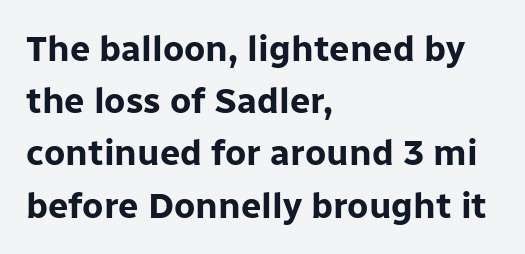
The image shows 36 px bold sans-serif type, upright; set left-aligned, normal line spacing (1.45x), normal letter spacing, not underlined; low stroke contrast and a medium x-height.
